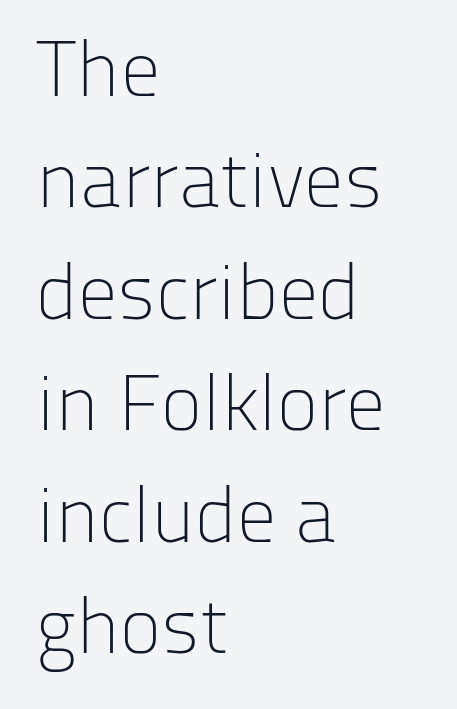
Spacing between characters is what you'd get straight out of the box. Just letters on the line, the space beneath them empty. Heft: none added — not bold. Regular leading.
